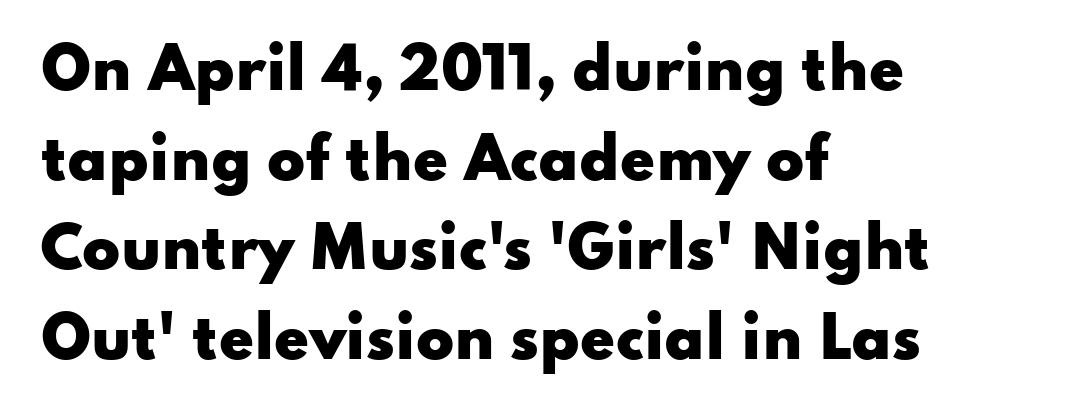
The rendering keeps characters at their native spacing. Does the lettering tilt? It doesn't — this is upright. Honestly, the row spacing looks completely unremarkable. Compared with a centered layout, this one pins lines to the left instead. The baseline area is clear.
